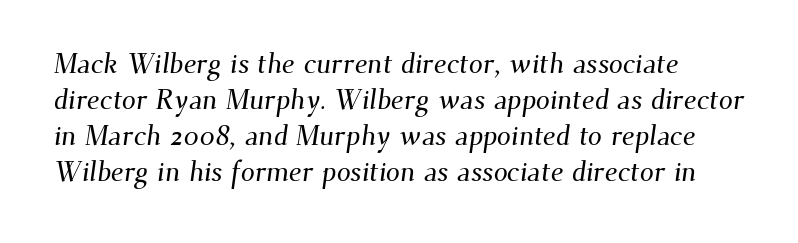
Q: Is the typeface a serif or a sans-serif typeface? A: Serif.
Q: Is the text underlined? A: No.
Q: Is the spacing between letters normal or unusually wide? A: Normal.
Q: Is the spacing between lines tight, normal or loose? A: Normal.
Q: Width (condensed, normal, or wide)? A: Normal.
Q: Stroke contrast? A: Medium.
Q: x-height? A: Small.
Q: Monospaced? A: No.
